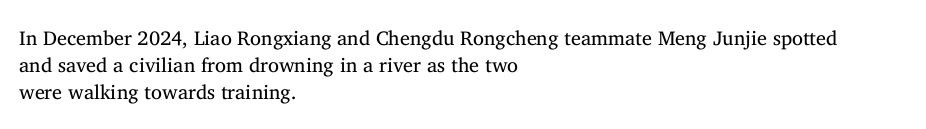
{"italic": "no", "bold": "no", "underline": "no", "align": "left", "line_spacing": "normal", "line_spacing_ratio": 1.35, "letter_spacing": "normal", "letter_spacing_em": 0.0, "glyph_px": 20}
